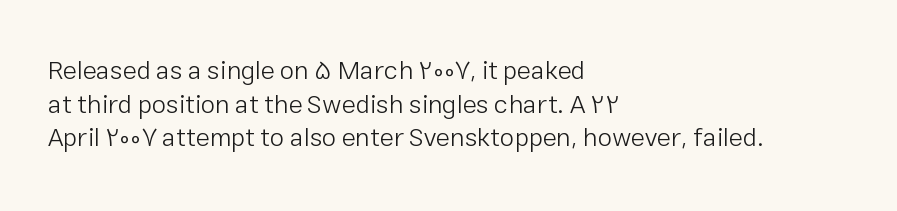
The image shows 26 px text type, upright; set left-aligned, normal line spacing (1.29x), normal letter spacing, not underlined.
